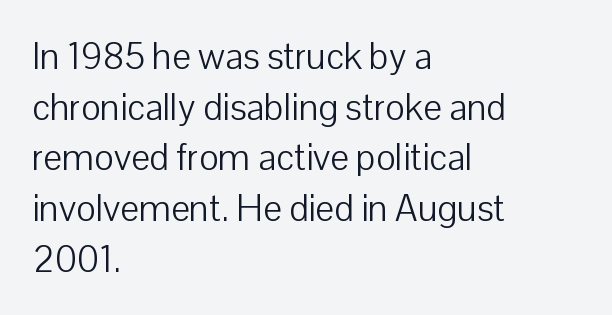
{"serif": "no", "italic": "no", "bold": "no", "weight": "light", "width": "normal", "stroke_contrast": "low", "x_height": "medium", "monospaced": "no", "underline": "no", "align": "left", "line_spacing": "normal", "line_spacing_ratio": 1.37, "letter_spacing": "normal", "letter_spacing_em": 0.0, "glyph_px": 37}
